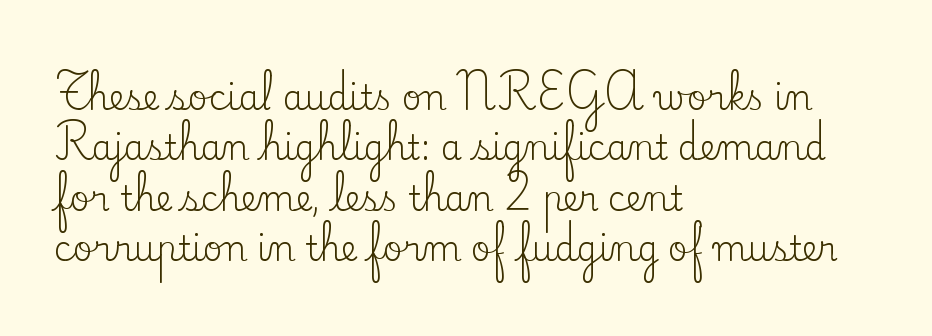
Here the designer chose a conventional face with non-uniform glyph widths. Check the space under the baseline: it is left empty. Weight: in the light-to-regular range. Observe the ordinary spacing: letters are neighbours, not strangers. Ascenders rise straight up at ninety degrees.
